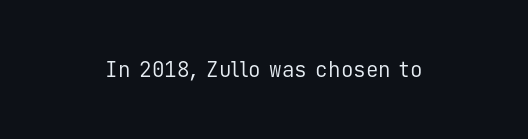
The passage shown is not underscored anywhere. The font's upright variant was chosen for this text. Stems here are at most as thick as an everyday book face. Observe the ordinary spacing: letters are neighbours, not strangers.
